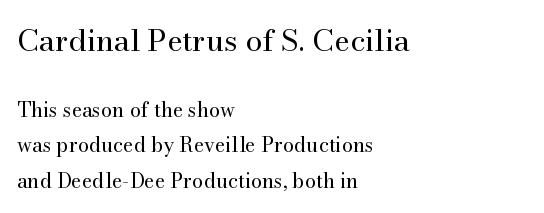
The letters advance in unequal steps, a hallmark of proportional type. Italic: no, the glyphs are upright roman. How are the letters spaced? Ordinarily, with no added tracking. Only glyphs here, with clear space below each row.
